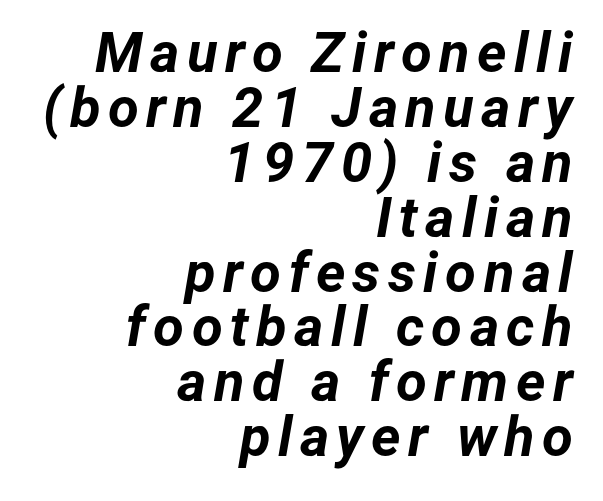
{"italic": "yes", "lean": "right", "slant_degrees": 12, "bold": "yes", "weight": "bold", "width": "normal", "stroke_contrast": "low", "x_height": "medium", "monospaced": "no", "underline": "no", "align": "right", "line_spacing": "tight", "line_spacing_ratio": 0.98, "glyph_px": 56}
